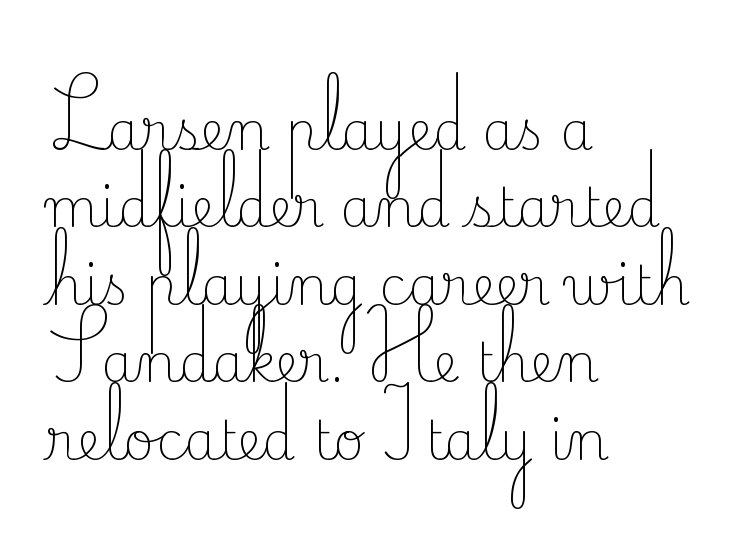
The passage shown is not bold in any degree. Here the designer chose a conventional face with non-uniform glyph widths. Students, note that the glyphs here touch the page at normal intervals. The letters carry serifs — small finishing strokes at the ends of their stems. The rag falls on the right side of this text block. The axis of the letterforms is exactly vertical.
